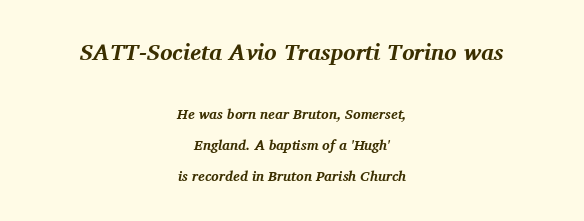
Words float on clear page, feet unadorned. The face used here has a pronounced slope to its letters. Stroke thickness is high; the sample reads as a true bold. Reading top to bottom, the characters get smaller at the block break.
